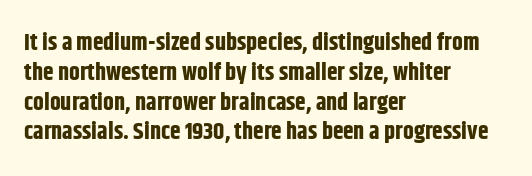
Every character sits straight up, as roman type does. This rendering uses left alignment, leaving the right contour irregular. Letters rest on an invisible, unmarked baseline. The passage shown has conventional tracking throughout. Pretty heavy lettering here — definitely bold.
